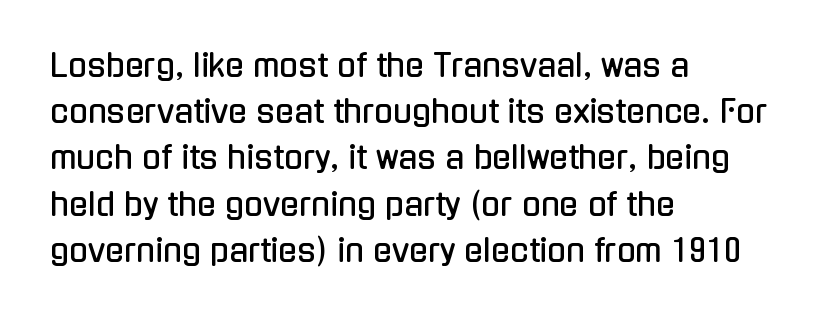
Q: Is the text italic (slanted)? A: No, it is upright.
Q: Is the typeface a serif or a sans-serif typeface? A: Sans-serif.
Q: Is the text underlined? A: No.
Q: How is the paragraph aligned? A: Left-aligned.
Q: Is the spacing between letters normal or unusually wide? A: Normal.
Q: Is the spacing between lines tight, normal or loose? A: Normal.
Q: Width (condensed, normal, or wide)? A: Condensed.
Q: Stroke contrast? A: Low.
Q: x-height? A: Medium.
Q: Monospaced? A: No.
